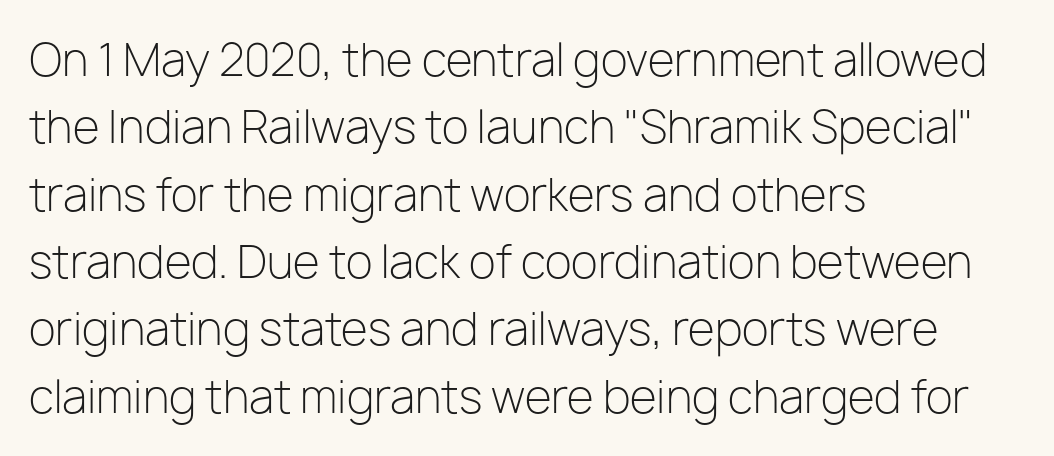
{"serif": "no", "italic": "no", "bold": "no", "weight": "light", "width": "normal", "stroke_contrast": "low", "x_height": "medium", "monospaced": "no", "underline": "no", "align": "left", "line_spacing": "normal", "line_spacing_ratio": 1.53, "letter_spacing": "normal", "letter_spacing_em": 0.0, "glyph_px": 44}
